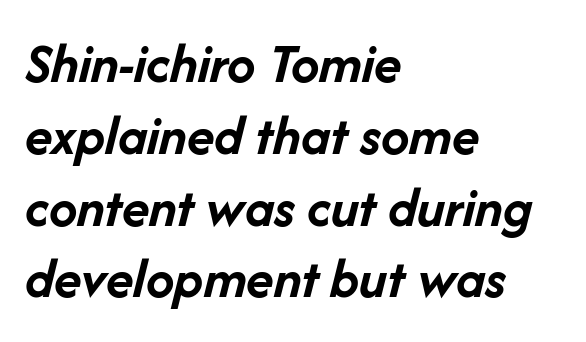
There is no visible air inserted between adjacent glyphs. Looks like regular typesetting: each glyph gets only the width it needs. The glyphs look as if they've been sheared to an angle. The rag falls on the right side of this text block. Is there much room between lines? A standard amount, neither cramped nor airy. Every letter is thick-stroked: bold, no question.
